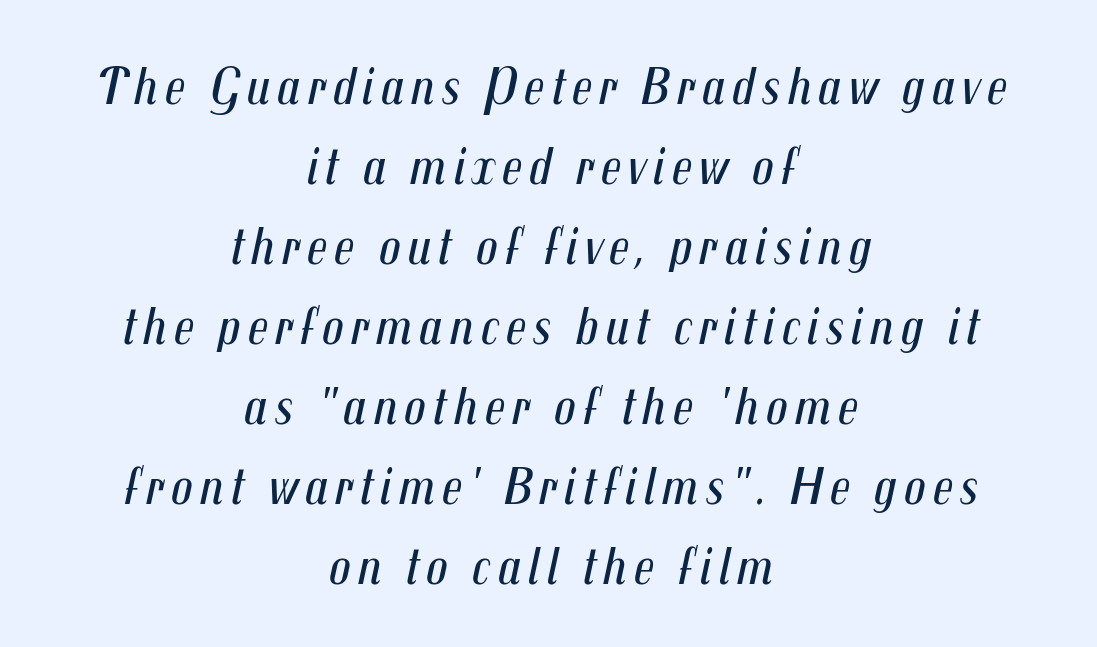
Q: Is the text bold? A: No.
Q: Is the text italic (slanted)? A: Yes, it leans right by about 12 degrees.
Q: Is the text underlined? A: No.
Q: How is the paragraph aligned? A: Centered.
Q: Is the spacing between lines tight, normal or loose? A: Normal.
Q: Width (condensed, normal, or wide)? A: Condensed.
Q: Stroke contrast? A: Medium.
Q: x-height? A: Medium.
Q: Monospaced? A: No.
